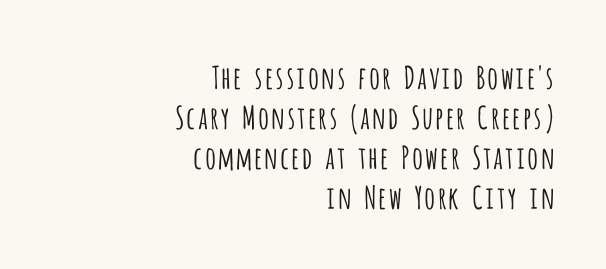
Q: Is the text bold? A: No.
Q: Is the text italic (slanted)? A: No, it is upright.
Q: Is the typeface a serif or a sans-serif typeface? A: Sans-serif.
Q: Is the text underlined? A: No.
Q: How is the paragraph aligned? A: Right-aligned.
Q: Is the spacing between letters normal or unusually wide? A: Normal.
Q: Is the spacing between lines tight, normal or loose? A: Normal.
Q: Width (condensed, normal, or wide)? A: Condensed.
Q: Stroke contrast? A: Low.
Q: x-height? A: Large.
Q: Monospaced? A: No.
